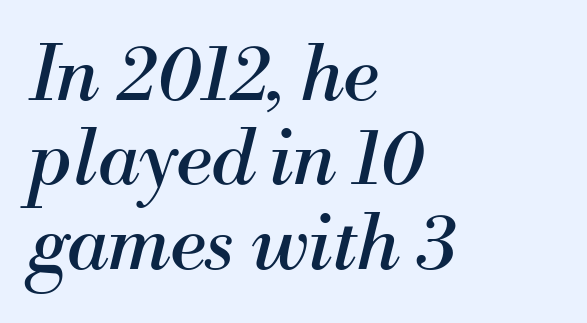
Q: Is the text bold? A: No.
Q: Is the text italic (slanted)? A: Yes, it leans right by about 13 degrees.
Q: Is the typeface a serif or a sans-serif typeface? A: Serif.
Q: Is the text underlined? A: No.
Q: How is the paragraph aligned? A: Left-aligned.
Q: Is the spacing between letters normal or unusually wide? A: Normal.
Q: Is the spacing between lines tight, normal or loose? A: Tight.
Q: Width (condensed, normal, or wide)? A: Normal.
Q: Stroke contrast? A: Medium.
Q: x-height? A: Small.
Q: Monospaced? A: No.
